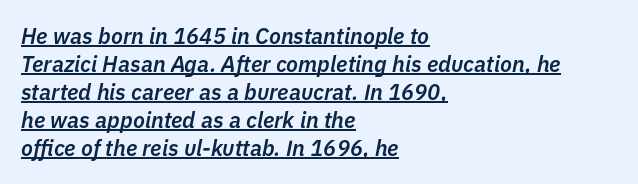
Q: Is the text bold? A: Semi-bold.
Q: Is the text italic (slanted)? A: Yes, it leans right by about 11 degrees.
Q: Is the text underlined? A: Yes.
Q: How is the paragraph aligned? A: Left-aligned.
Q: Is the spacing between letters normal or unusually wide? A: Normal.
Q: Is the spacing between lines tight, normal or loose? A: Normal.
